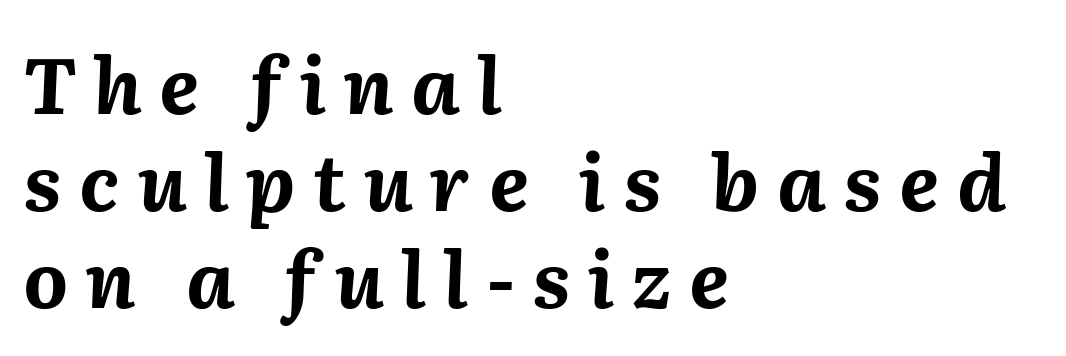
{"italic": "yes", "lean": "right", "slant_degrees": 2, "bold": "yes", "weight": "bold", "width": "normal", "stroke_contrast": "medium", "x_height": "medium", "monospaced": "no", "underline": "no", "align": "left", "line_spacing": "normal", "line_spacing_ratio": 1.26, "letter_spacing": "wide", "letter_spacing_em": 0.23, "glyph_px": 77}
